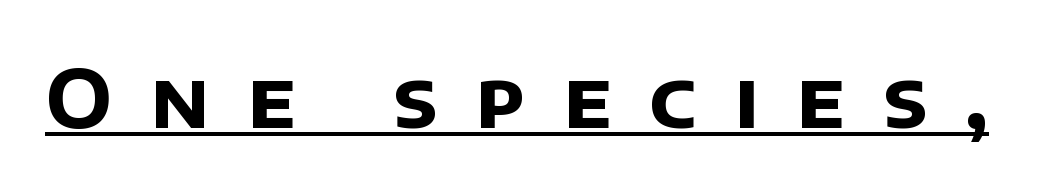
{"serif": "no", "bold": "yes", "weight": "bold", "width": "normal", "stroke_contrast": "low", "x_height": "large", "monospaced": "no", "underline": "yes", "letter_spacing": "wide", "letter_spacing_em": 0.47, "glyph_px": 80}
